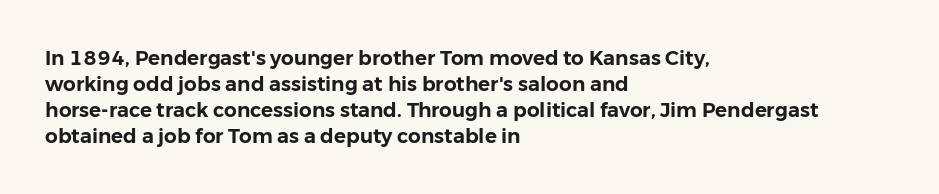
The image shows 20 px text type, upright; set left-aligned, normal line spacing (1.3x), normal letter spacing, not underlined.
